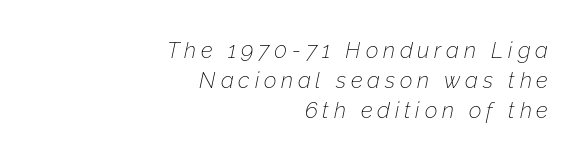
The image shows 22 px text type, italic (leaning right); set right-aligned, normal line spacing (1.36x), unusually wide letter spacing (+0.22 em), not underlined.
